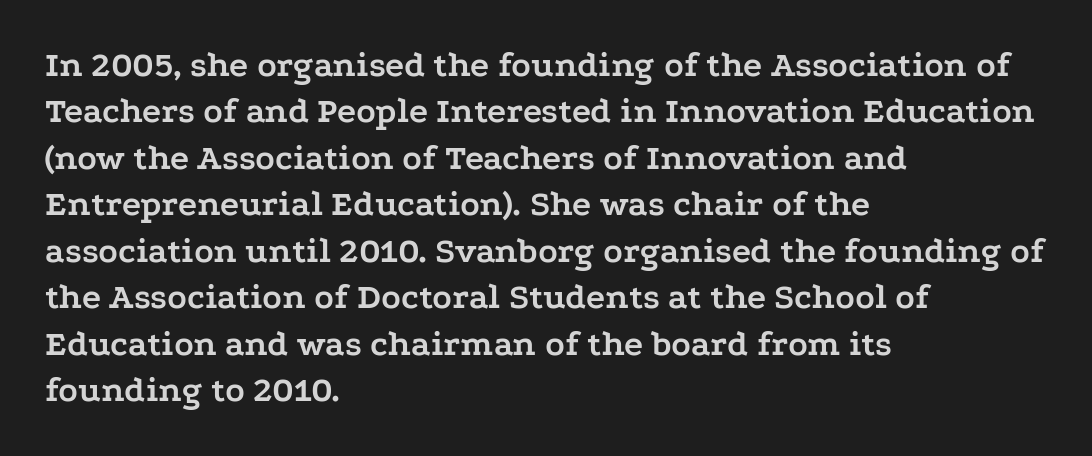
Q: Is the text bold? A: Yes.
Q: Is the text italic (slanted)? A: No, it is upright.
Q: Is the typeface a serif or a sans-serif typeface? A: Serif.
Q: Is the text underlined? A: No.
Q: How is the paragraph aligned? A: Left-aligned.
Q: Is the spacing between letters normal or unusually wide? A: Normal.
Q: Is the spacing between lines tight, normal or loose? A: Normal.
Q: Width (condensed, normal, or wide)? A: Wide.
Q: Stroke contrast? A: Low.
Q: x-height? A: Medium.
Q: Monospaced? A: No.
